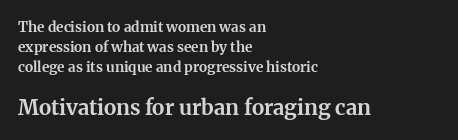
The image shows 21 px bold type, upright; set left-aligned, normal line spacing (1.42x), normal letter spacing, not underlined; the second (bottom) block is 1.5x larger.
